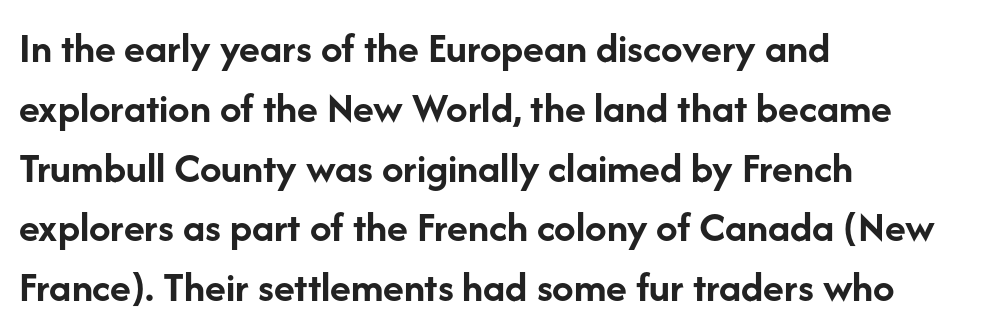
The image shows 43 px semibold sans-serif type, upright; set left-aligned, normal line spacing (1.39x), normal letter spacing, not underlined; low stroke contrast and a medium x-height.
